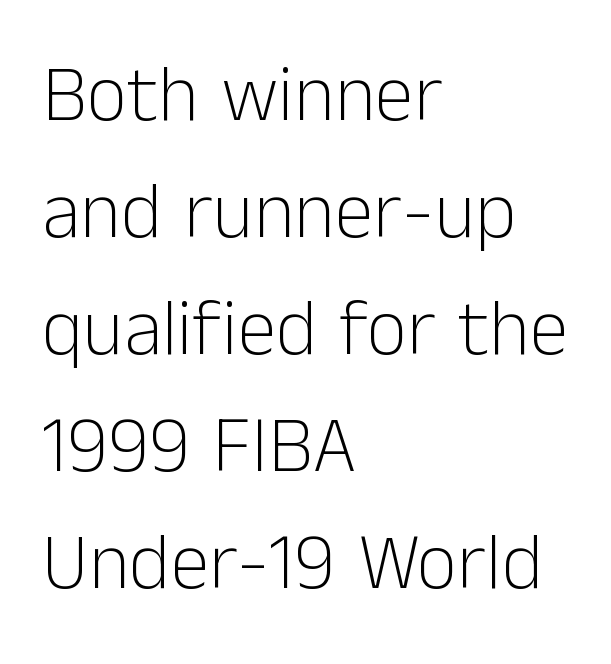
Q: Is the text bold? A: No.
Q: Is the text italic (slanted)? A: No, it is upright.
Q: Is the typeface a serif or a sans-serif typeface? A: Sans-serif.
Q: Is the text underlined? A: No.
Q: How is the paragraph aligned? A: Left-aligned.
Q: Is the spacing between letters normal or unusually wide? A: Normal.
Q: Is the spacing between lines tight, normal or loose? A: Normal.
Q: Width (condensed, normal, or wide)? A: Normal.
Q: Stroke contrast? A: Low.
Q: x-height? A: Medium.
Q: Monospaced? A: No.
